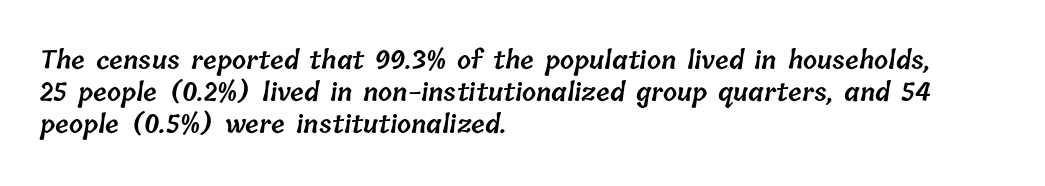
The letterforms sit shoulder to shoulder at normal distance. Caption: multi-line text, flush left, ragged right. The lines sit at an ordinary, default distance from one another. This rendering features lettering with no underline.
